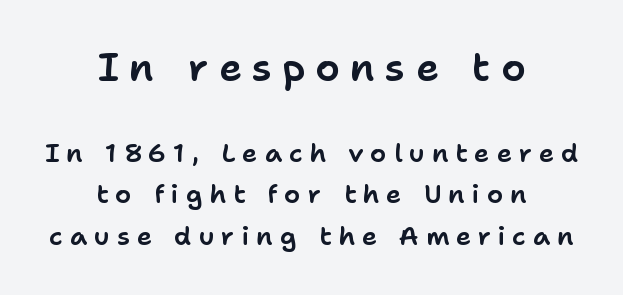
Q: Is the text italic (slanted)? A: No, it is upright.
Q: Is the typeface a serif or a sans-serif typeface? A: Sans-serif.
Q: Is the text underlined? A: No.
Q: How is the paragraph aligned? A: Centered.
Q: Is the spacing between letters normal or unusually wide? A: Unusually wide.
Q: Is the spacing between lines tight, normal or loose? A: Normal.
Q: Which block of text is set in a larger size, the first (top) or the second (bottom)? A: The first (top) one.
Q: Width (condensed, normal, or wide)? A: Normal.
Q: Stroke contrast? A: Low.
Q: x-height? A: Medium.
Q: Monospaced? A: No.
